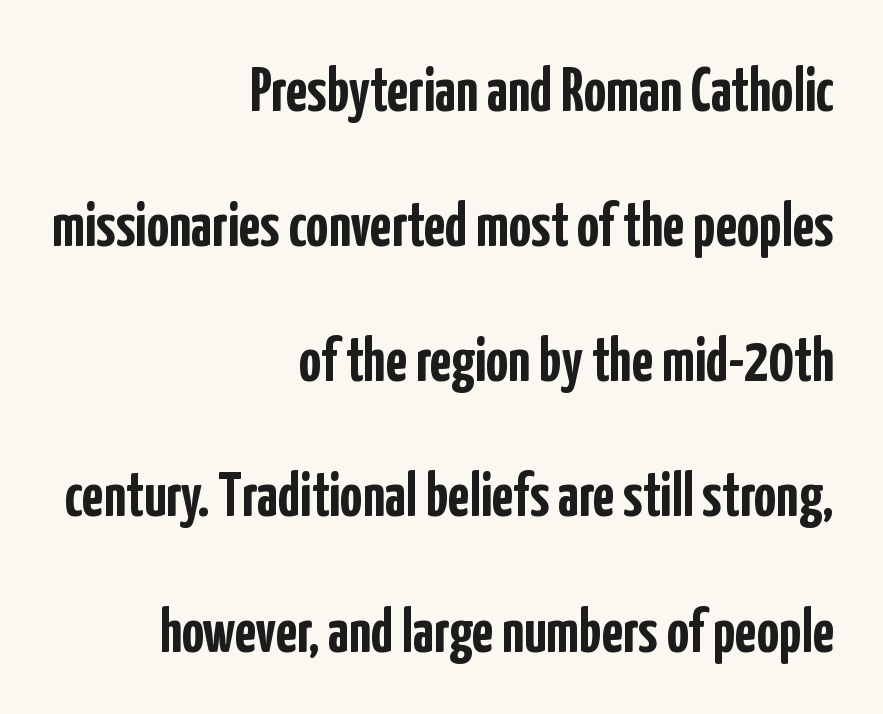
{"serif": "no", "italic": "no", "bold": "yes", "weight": "semibold", "width": "condensed", "stroke_contrast": "low", "x_height": "medium", "monospaced": "no", "underline": "no", "align": "right", "line_spacing": "loose", "line_spacing_ratio": 2.18, "letter_spacing": "normal", "letter_spacing_em": 0.0, "glyph_px": 62}
